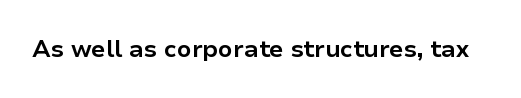
The image shows 24 px bold type, upright; set normal letter spacing, not underlined.
